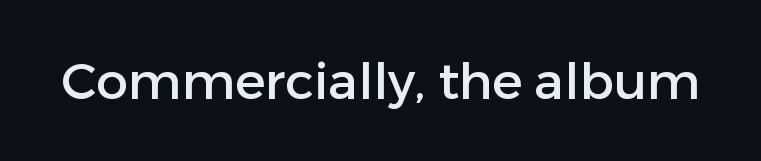
Spacing between characters is what you'd get straight out of the box. The glyphs are unaccompanied by any horizontal stroke below them. Upright lettering throughout. Observe the absence of serifs on each vertical stroke in this sample. Think of a printed novel: that variable character pitch is what you see here.
